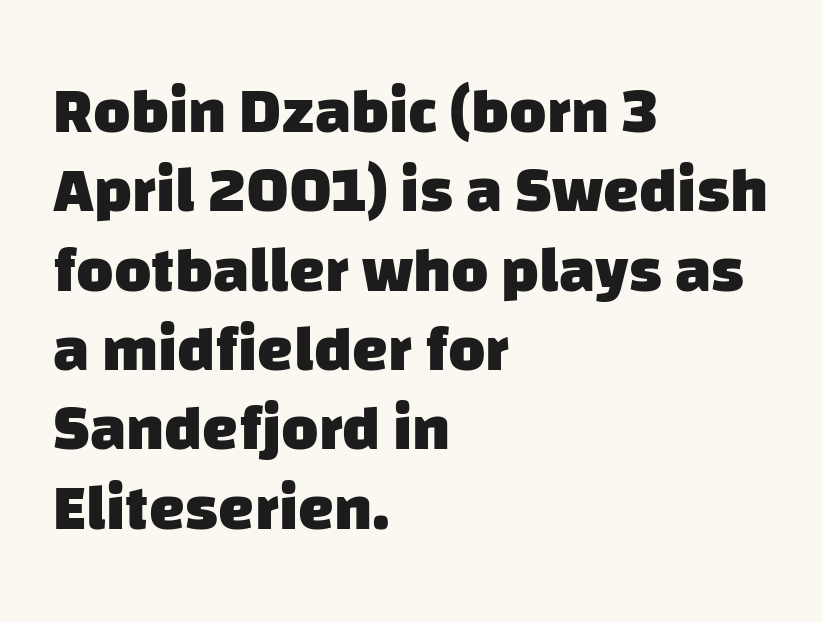
{"serif": "no", "bold": "yes", "weight": "heavy", "width": "normal", "stroke_contrast": "low", "x_height": "large", "monospaced": "no", "underline": "no", "align": "left", "line_spacing_ratio": 1.24, "letter_spacing": "normal", "letter_spacing_em": 0.0, "glyph_px": 64}
